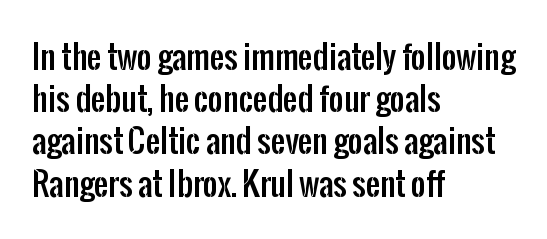
The image shows 32 px condensed sans-serif type, upright; set left-aligned, normal line spacing (1.32x), normal letter spacing, not underlined; low stroke contrast and a medium x-height.
